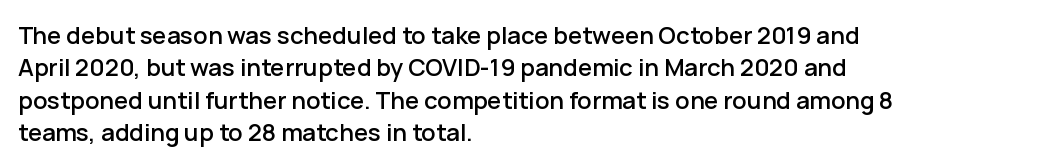
Glyph-to-glyph distance matches everyday printed text. Teacher's note: observe the even left margin — that is flush-left alignment. Type without underlining. This sample keeps an unexceptional amount of space between lines. This is roman type, the default non-slanted kind.
